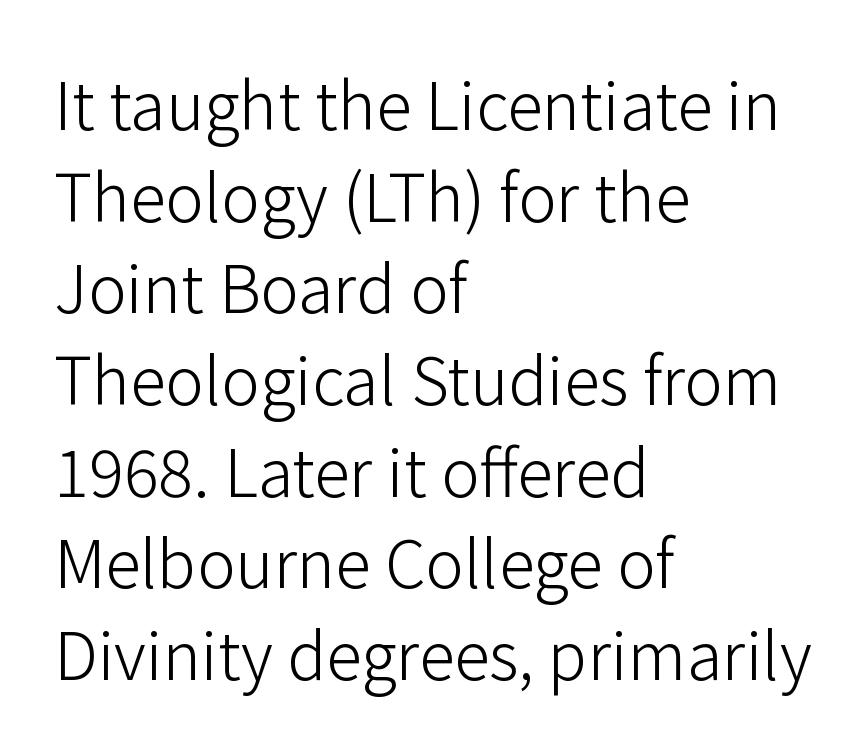
Q: Is the text bold? A: No.
Q: Is the text italic (slanted)? A: No, it is upright.
Q: Is the typeface a serif or a sans-serif typeface? A: Sans-serif.
Q: Is the text underlined? A: No.
Q: How is the paragraph aligned? A: Left-aligned.
Q: Is the spacing between letters normal or unusually wide? A: Normal.
Q: Is the spacing between lines tight, normal or loose? A: Normal.
Q: Width (condensed, normal, or wide)? A: Normal.
Q: Stroke contrast? A: Low.
Q: x-height? A: Medium.
Q: Monospaced? A: No.
